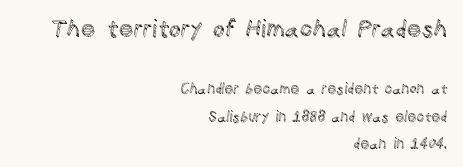
Q: Is the text italic (slanted)? A: Yes.
Q: Is the text underlined? A: No.
Q: How is the paragraph aligned? A: Right-aligned.
Q: Is the spacing between letters normal or unusually wide? A: Normal.
Q: Is the spacing between lines tight, normal or loose? A: Loose.
Q: Which block of text is set in a larger size, the first (top) or the second (bottom)? A: The first (top) one.
